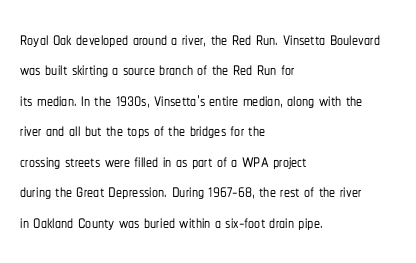
{"italic": "no", "underline": "no", "align": "left", "line_spacing": "normal", "line_spacing_ratio": 1.27, "letter_spacing": "normal", "letter_spacing_em": 0.0, "glyph_px": 24}
